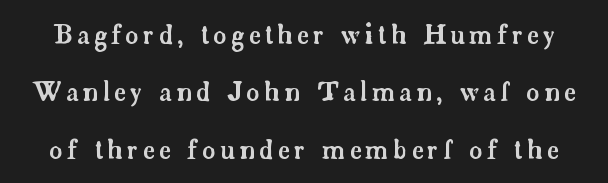
Plain, unruled lines of type. It's the straight-up-and-down kind of type. Interline gaps are noticeably wide in this sample.
